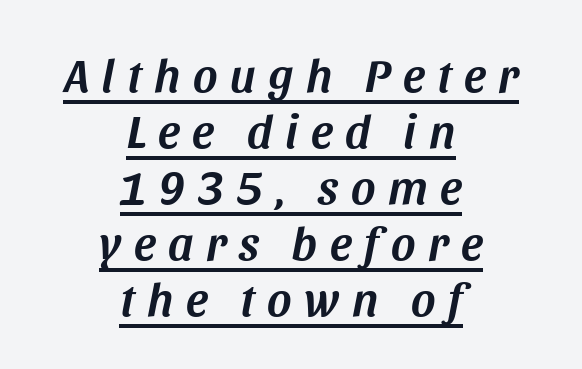
The image shows 47 px text type, italic (leaning right); set centered, line spacing 1.19x, unusually wide letter spacing (+0.27 em), underlined; medium stroke contrast and a large x-height.
